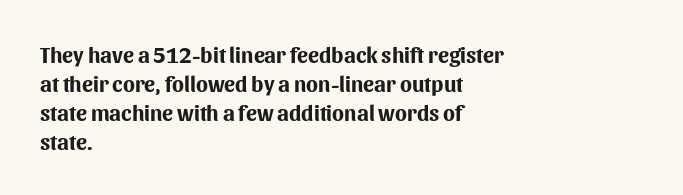
The image shows 22 px bold type, upright; set left-aligned, normal line spacing (1.32x), normal letter spacing, not underlined.
